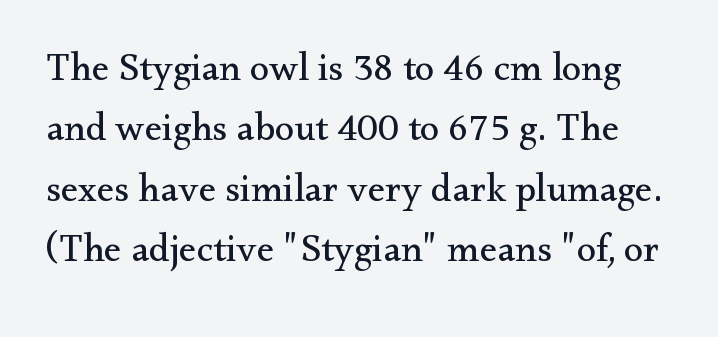
Q: Is the text bold? A: No.
Q: Is the text italic (slanted)? A: No, it is upright.
Q: Is the typeface a serif or a sans-serif typeface? A: Serif.
Q: Is the text underlined? A: No.
Q: Is the spacing between letters normal or unusually wide? A: Normal.
Q: Is the spacing between lines tight, normal or loose? A: Normal.
Q: Width (condensed, normal, or wide)? A: Normal.
Q: Stroke contrast? A: Medium.
Q: x-height? A: Small.
Q: Monospaced? A: No.
